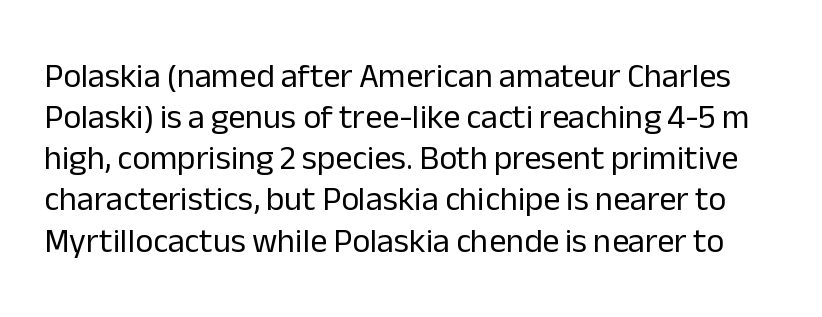
The image shows 34 px regular-weight sans-serif type, upright; set line spacing 1.21x, normal letter spacing, not underlined; low stroke contrast and a medium x-height.
